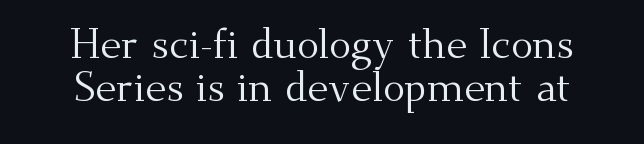
Q: Is the text bold? A: No.
Q: Is the text italic (slanted)? A: No, it is upright.
Q: Is the typeface a serif or a sans-serif typeface? A: Serif.
Q: Is the text underlined? A: No.
Q: Is the spacing between letters normal or unusually wide? A: Normal.
Q: Is the spacing between lines tight, normal or loose? A: Tight.
Q: Width (condensed, normal, or wide)? A: Normal.
Q: Stroke contrast? A: Medium.
Q: x-height? A: Small.
Q: Monospaced? A: No.
